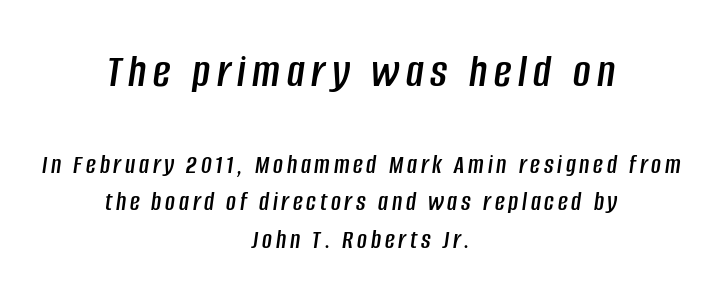
Q: Is the text italic (slanted)? A: Yes, it leans right by about 8 degrees.
Q: Is the text underlined? A: No.
Q: How is the paragraph aligned? A: Centered.
Q: Is the spacing between lines tight, normal or loose? A: Normal.
Q: Which block of text is set in a larger size, the first (top) or the second (bottom)? A: The first (top) one.
Q: Width (condensed, normal, or wide)? A: Condensed.
Q: Stroke contrast? A: Low.
Q: x-height? A: Large.
Q: Monospaced? A: No.
